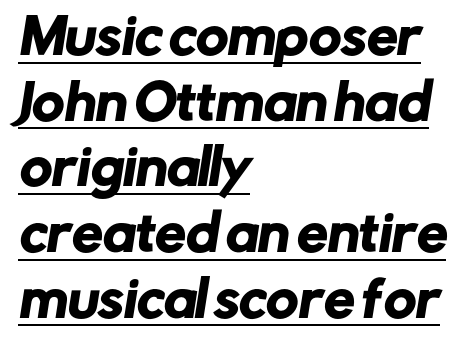
Reading down the column, the eye jumps a familiar distance to each next line. No extra tracking has been applied to these lines. Does the copy run flush right? No — it runs flush left. The face used here is proportionally spaced, like ordinary book or web type. Caption: lettering with a line underneath. The passage shown is typeset with a sans-serif family.
